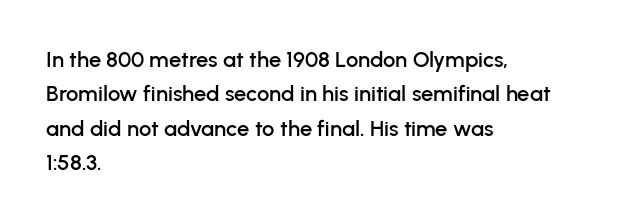
Q: Is the text italic (slanted)? A: No, it is upright.
Q: Is the text underlined? A: No.
Q: How is the paragraph aligned? A: Left-aligned.
Q: Is the spacing between letters normal or unusually wide? A: Normal.
Q: Is the spacing between lines tight, normal or loose? A: Normal.
